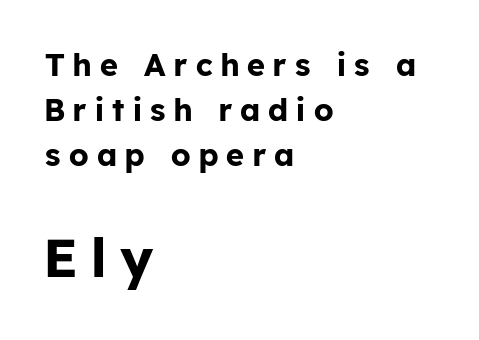
{"serif": "no", "italic": "no", "bold": "yes", "weight": "bold", "width": "normal", "stroke_contrast": "low", "x_height": "medium", "monospaced": "no", "underline": "no", "align": "left", "line_spacing": "normal", "line_spacing_ratio": 1.45, "letter_spacing": "wide", "letter_spacing_em": 0.27, "larger_block": "second", "size_ratio": 1.74, "glyph_px": 54}
